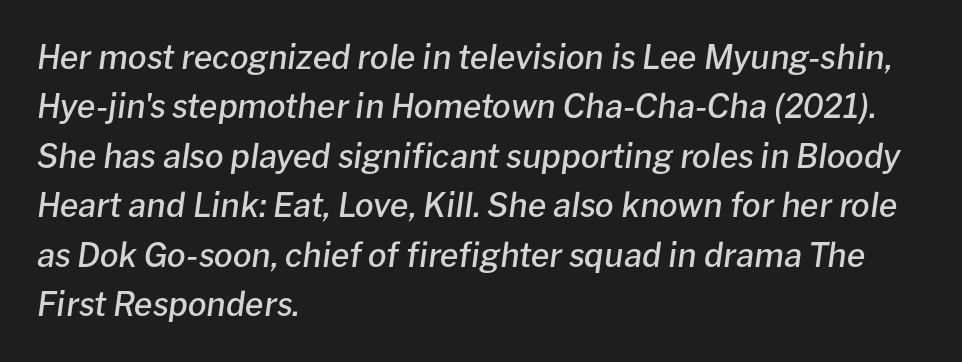
{"italic": "yes", "lean": "right", "slant_degrees": 8, "bold": "semi", "weight": "semibold", "width": "normal", "stroke_contrast": "low", "x_height": "medium", "monospaced": "no", "underline": "no", "align": "left", "line_spacing": "normal", "line_spacing_ratio": 1.5, "letter_spacing": "normal", "letter_spacing_em": 0.0, "glyph_px": 33}
